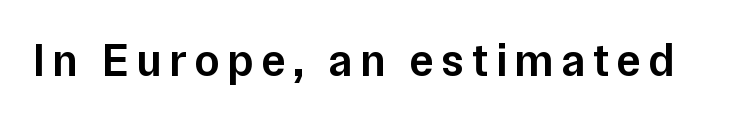
Q: Is the text bold? A: Semi-bold.
Q: Is the text italic (slanted)? A: No, it is upright.
Q: Is the typeface a serif or a sans-serif typeface? A: Sans-serif.
Q: Is the text underlined? A: No.
Q: Width (condensed, normal, or wide)? A: Normal.
Q: Stroke contrast? A: Low.
Q: x-height? A: Medium.
Q: Monospaced? A: No.
